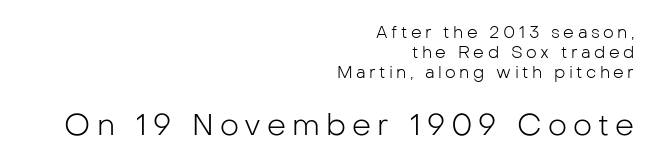
The image shows 30 px light sans-serif type, upright; set right-aligned, line spacing 1.19x, unusually wide letter spacing (+0.2 em), not underlined; the second (bottom) block is 1.76x larger; low stroke contrast and a medium x-height.
